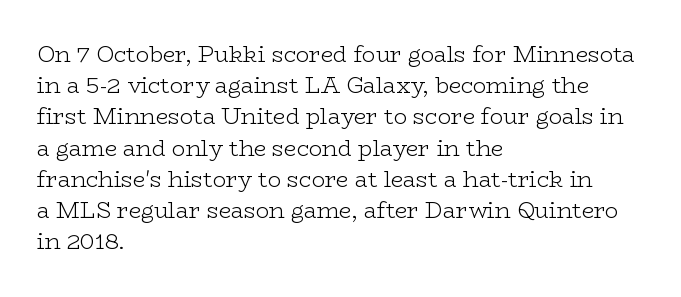
Q: Is the text bold? A: No.
Q: Is the text italic (slanted)? A: No, it is upright.
Q: Is the text underlined? A: No.
Q: How is the paragraph aligned? A: Left-aligned.
Q: Is the spacing between letters normal or unusually wide? A: Normal.
Q: Is the spacing between lines tight, normal or loose? A: Normal.
